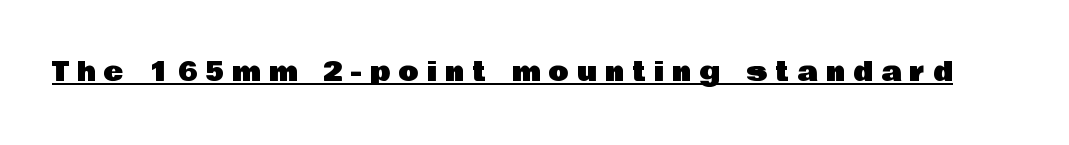
Q: Is the text italic (slanted)? A: No, it is upright.
Q: Is the text underlined? A: Yes.
Q: Is the spacing between letters normal or unusually wide? A: Unusually wide.
